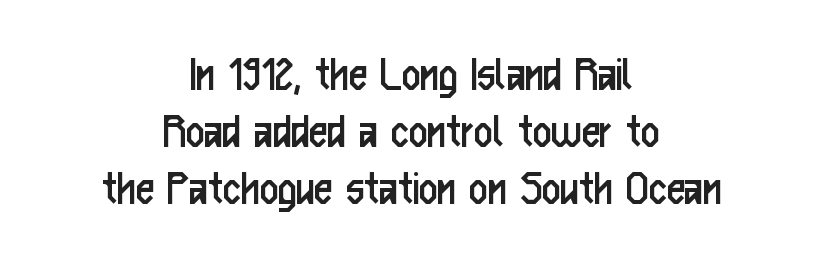
Posture: upright roman. Note: no serifs on the glyphs. The font is comparable to plain body text, perhaps lighter. A centered setting, common on invitations and titles, is used for this passage.
